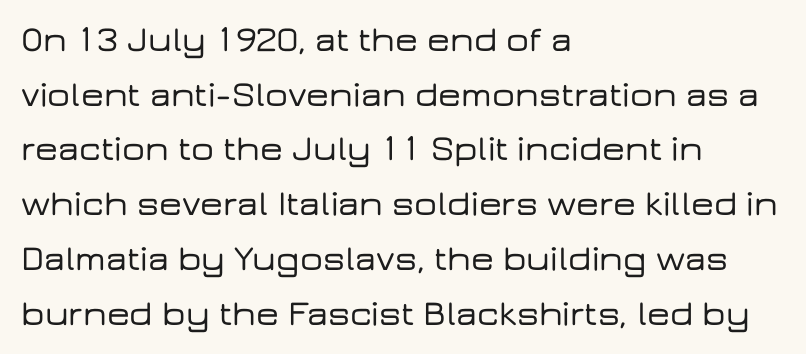
Does extra space separate the letters? No, they use regular spacing. Classification — sans serif. Every row of glyphs begins at an identical x-position on the left. Posture: upright roman. Summary of vertical rhythm: regular, with standard interline spacing. Think of a printed novel: that variable character pitch is what you see here.
